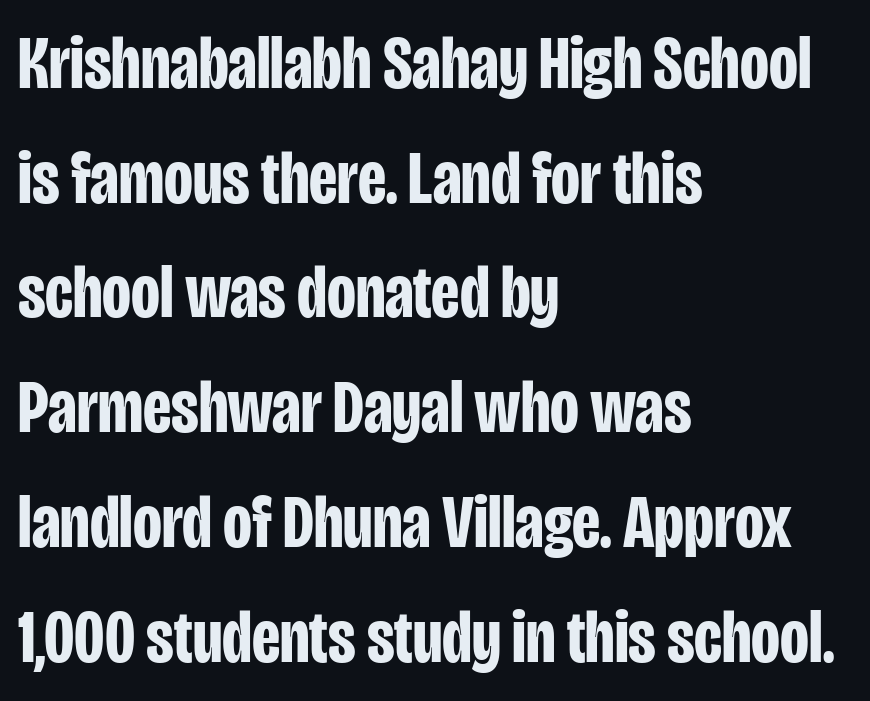
{"serif": "no", "italic": "no", "bold": "yes", "weight": "bold", "width": "condensed", "stroke_contrast": "low", "x_height": "large", "monospaced": "no", "underline": "no", "align": "left", "line_spacing": "normal", "line_spacing_ratio": 1.53, "letter_spacing": "normal", "letter_spacing_em": 0.0, "glyph_px": 75}
